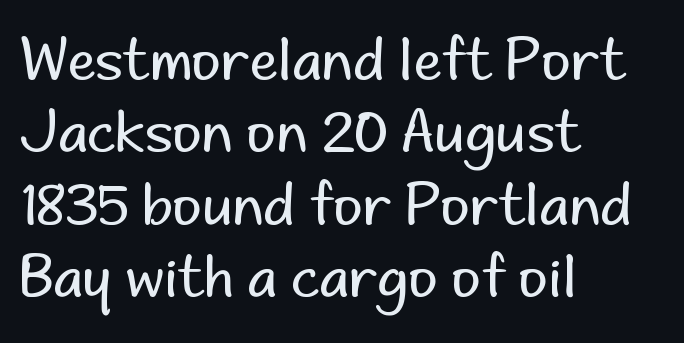
{"serif": "no", "italic": "no", "bold": "no", "weight": "regular", "width": "normal", "stroke_contrast": "low", "x_height": "small", "monospaced": "no", "underline": "no", "align": "left", "line_spacing": "normal", "line_spacing_ratio": 1.27, "letter_spacing": "normal", "letter_spacing_em": 0.0, "glyph_px": 57}
